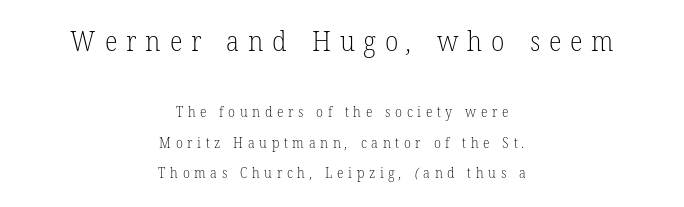
The image shows 27 px text type; set centered, loose line spacing (2.17x), unusually wide letter spacing (+0.33 em), not underlined; the first (top) block is 1.93x larger.
